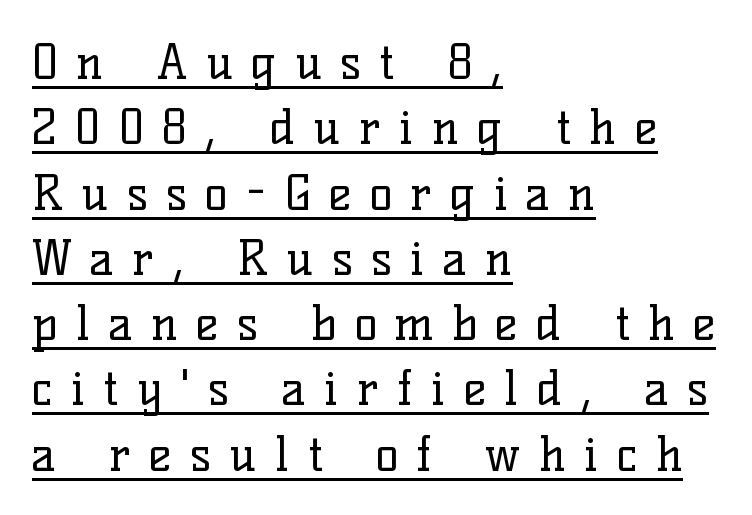
{"serif": "yes", "italic": "no", "bold": "no", "weight": "regular", "width": "normal", "stroke_contrast": "low", "x_height": "medium", "monospaced": "no", "underline": "yes", "align": "left", "line_spacing": "normal", "line_spacing_ratio": 1.36, "letter_spacing": "wide", "letter_spacing_em": 0.38, "glyph_px": 48}
